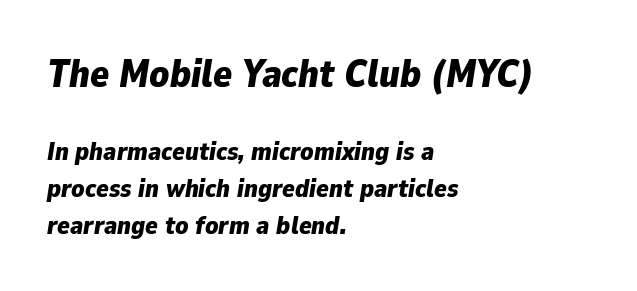
The vertical gap from one line to the next is medium. In this sample the first text group is rendered at the bigger scale. Character widths vary here, with narrow letters taking less room than wide ones. These lines keep a tight, regular rhythm from letter to letter. This rendering uses left alignment, leaving the right contour irregular.
